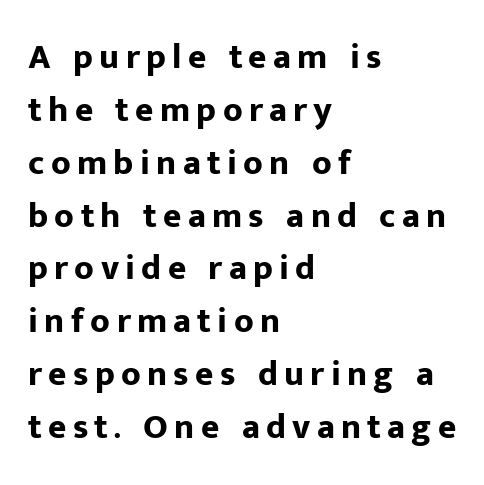
Underline: absent. The rendering uses natural spacing where letterforms have individual widths. Typesetter's note: full bold, strokes at maximum text heaviness. Summary of vertical rhythm: regular, with standard interline spacing.
